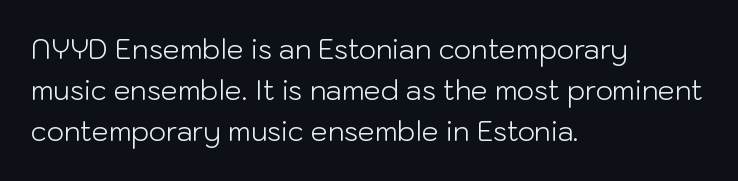
{"italic": "no", "bold": "no", "underline": "no", "align": "left", "line_spacing": "normal", "line_spacing_ratio": 1.52, "letter_spacing": "normal", "letter_spacing_em": 0.0, "glyph_px": 27}
